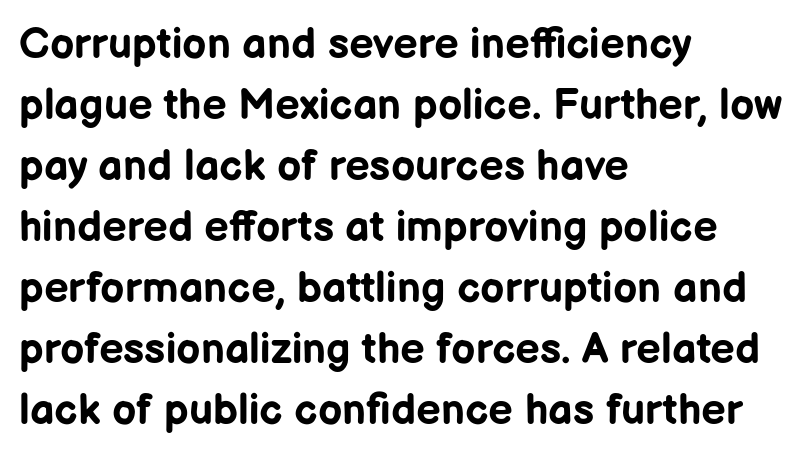
Q: Is the text bold? A: Yes.
Q: Is the text italic (slanted)? A: No, it is upright.
Q: Is the typeface a serif or a sans-serif typeface? A: Sans-serif.
Q: Is the text underlined? A: No.
Q: How is the paragraph aligned? A: Left-aligned.
Q: Is the spacing between letters normal or unusually wide? A: Normal.
Q: Is the spacing between lines tight, normal or loose? A: Normal.
Q: Width (condensed, normal, or wide)? A: Normal.
Q: Stroke contrast? A: Low.
Q: x-height? A: Medium.
Q: Monospaced? A: No.
